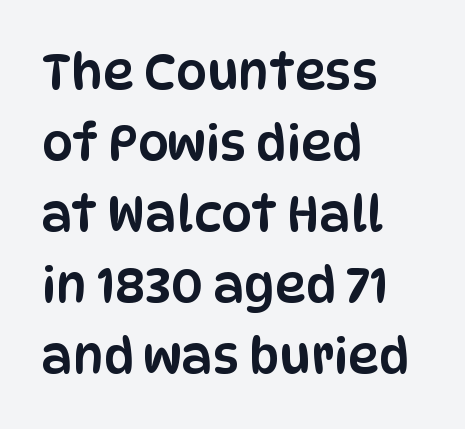
Visually the block forms a straight wall on the left and a jagged coastline on the right. Evenly set lines give the paragraph a standard silhouette. Has an underline been added? It has not. Characters remain perfectly vertical along every line. The face used here is proportionally spaced, like ordinary book or web type. Tracking here is standard; glyphs follow each other at the usual distance.
